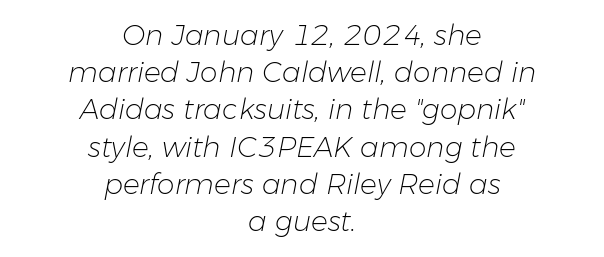
The image shows 28 px light type, italic (leaning right); set centered, normal line spacing (1.33x), normal letter spacing, not underlined; low stroke contrast and a medium x-height.
